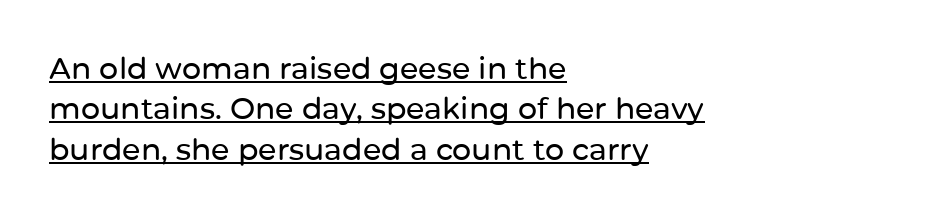
The letters stand upright; this is a roman face. No feet cap the strokes, marking this as sans-serif type. What decoration does the sample have? An underline. Spacing between characters is what you'd get straight out of the box. The line-height multiplier appears to be the usual default.
